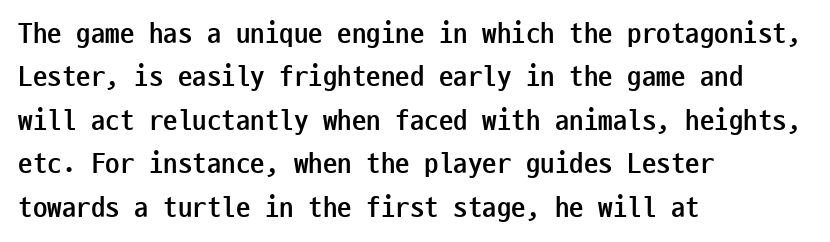
Q: Is the text bold? A: Yes.
Q: Is the text italic (slanted)? A: No, it is upright.
Q: Is the typeface a serif or a sans-serif typeface? A: Sans-serif.
Q: Is the text underlined? A: No.
Q: How is the paragraph aligned? A: Left-aligned.
Q: Is the spacing between letters normal or unusually wide? A: Normal.
Q: Is the spacing between lines tight, normal or loose? A: Normal.
Q: Width (condensed, normal, or wide)? A: Condensed.
Q: Stroke contrast? A: Low.
Q: x-height? A: Medium.
Q: Monospaced? A: Yes.
